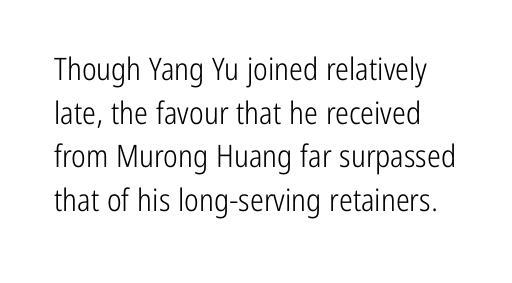
The image shows 31 px light, condensed sans-serif type, upright; set normal line spacing (1.41x), normal letter spacing, not underlined; low stroke contrast and a medium x-height.
